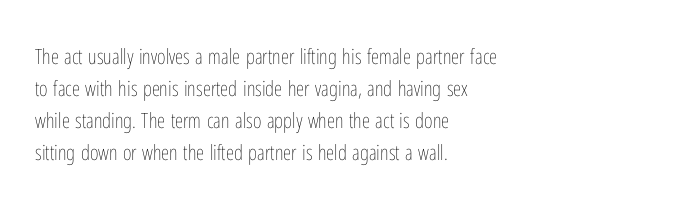
Is the block centered? No — it sits flush against the left margin. Honestly, the row spacing looks completely unremarkable. Check under the words: just untouched page. Ascenders rise straight up at ninety degrees. Nobody touched the tracking dial on this one.
